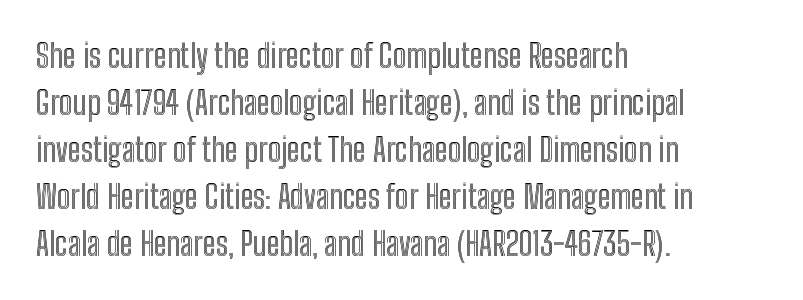
Q: Is the text italic (slanted)? A: No, it is upright.
Q: Is the text underlined? A: No.
Q: How is the paragraph aligned? A: Left-aligned.
Q: Is the spacing between letters normal or unusually wide? A: Normal.
Q: Is the spacing between lines tight, normal or loose? A: Normal.
Q: Width (condensed, normal, or wide)? A: Condensed.
Q: x-height? A: Medium.
Q: Monospaced? A: No.
